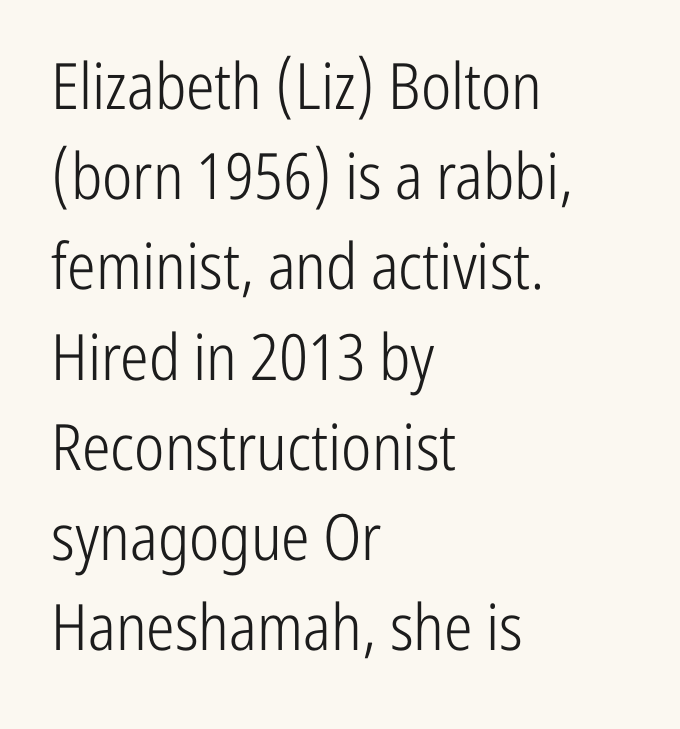
The image shows 64 px light, condensed sans-serif type, upright; set left-aligned, normal line spacing (1.41x), normal letter spacing, not underlined; low stroke contrast and a medium x-height.
